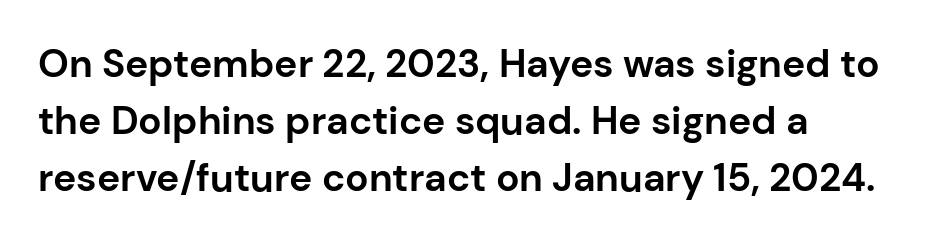
{"serif": "no", "italic": "no", "bold": "yes", "weight": "bold", "width": "normal", "stroke_contrast": "low", "x_height": "medium", "monospaced": "no", "underline": "no", "line_spacing": "normal", "line_spacing_ratio": 1.46, "letter_spacing": "normal", "letter_spacing_em": 0.0, "glyph_px": 39}
